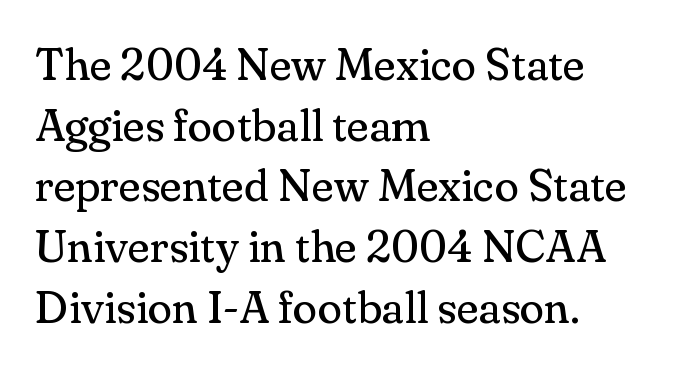
{"serif": "yes", "italic": "no", "bold": "no", "weight": "regular", "width": "normal", "stroke_contrast": "medium", "x_height": "small", "monospaced": "no", "underline": "no", "align": "left", "line_spacing": "normal", "line_spacing_ratio": 1.35, "letter_spacing": "normal", "letter_spacing_em": 0.0, "glyph_px": 45}
